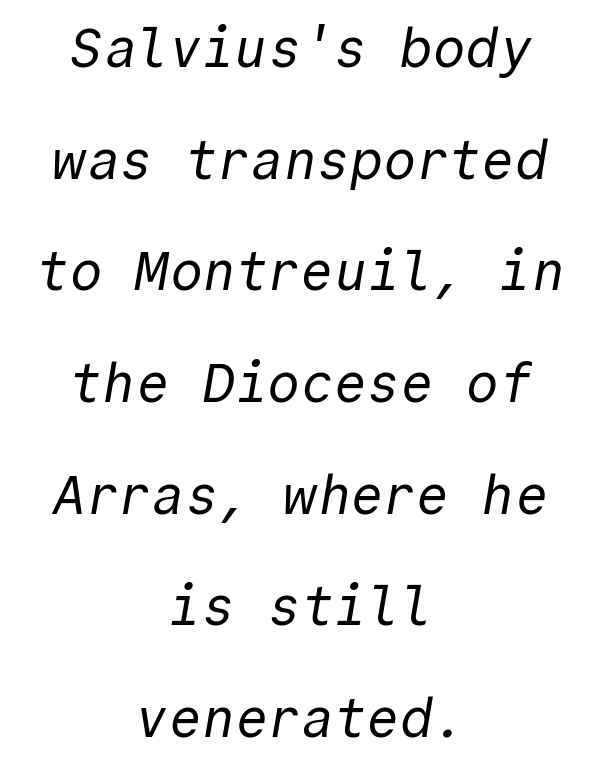
Q: Is the text bold? A: No.
Q: Is the typeface a serif or a sans-serif typeface? A: Sans-serif.
Q: Is the text underlined? A: No.
Q: How is the paragraph aligned? A: Centered.
Q: Is the spacing between letters normal or unusually wide? A: Normal.
Q: Is the spacing between lines tight, normal or loose? A: Loose.
Q: Width (condensed, normal, or wide)? A: Normal.
Q: x-height? A: Medium.
Q: Monospaced? A: Yes.
